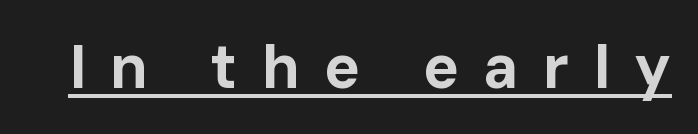
{"serif": "no", "italic": "no", "bold": "yes", "weight": "bold", "width": "normal", "stroke_contrast": "low", "x_height": "medium", "monospaced": "no", "underline": "yes", "letter_spacing": "wide", "letter_spacing_em": 0.39, "glyph_px": 61}
